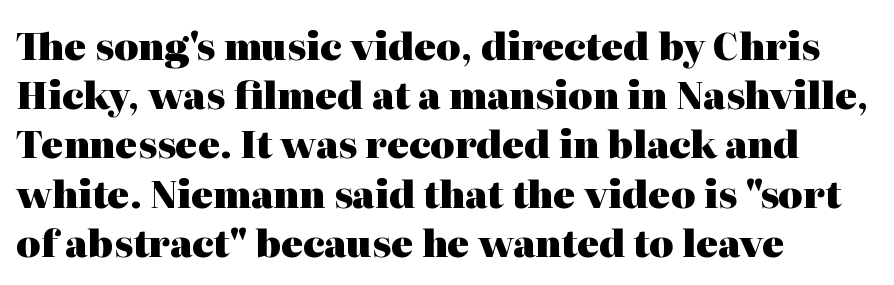
Regular leading. The lines are quadded left. How heavy is the stroke? Heavy — this is a bold. Font category for this specimen: serif. The baseline area is clear.
